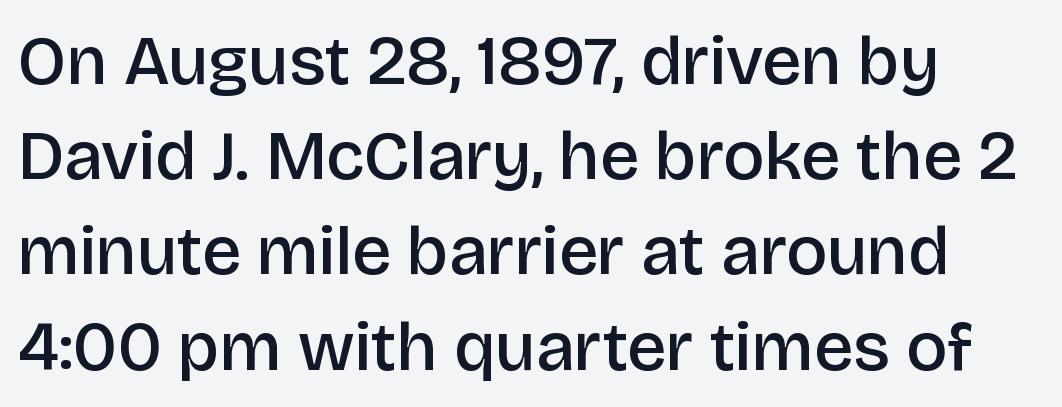
Default kerning and tracking; the words read as compact shapes. Firm but not heavy-handed strokes: this text is semibold. Ascenders rise straight up at ninety degrees. A typesetter would call this leading conventional body-copy spacing. Caption: multi-line text, flush left, ragged right. The area under the type is left untouched.
